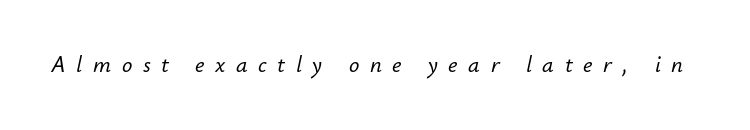
Q: Is the text italic (slanted)? A: Yes, it leans right by about 12 degrees.
Q: Is the text underlined? A: No.
Q: Is the spacing between letters normal or unusually wide? A: Unusually wide.
